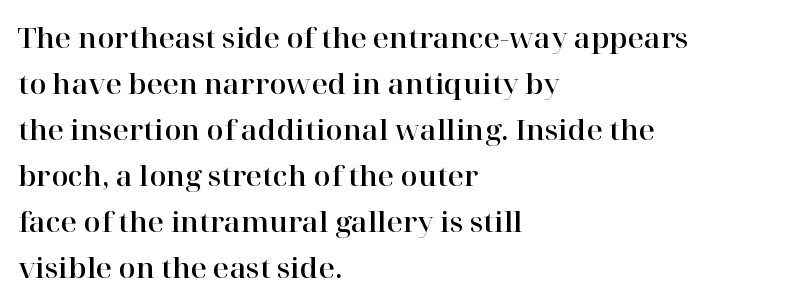
{"serif": "yes", "italic": "no", "width": "normal", "stroke_contrast": "high", "x_height": "medium", "monospaced": "no", "underline": "no", "align": "left", "line_spacing": "normal", "line_spacing_ratio": 1.64, "letter_spacing": "normal", "letter_spacing_em": 0.0, "glyph_px": 28}
